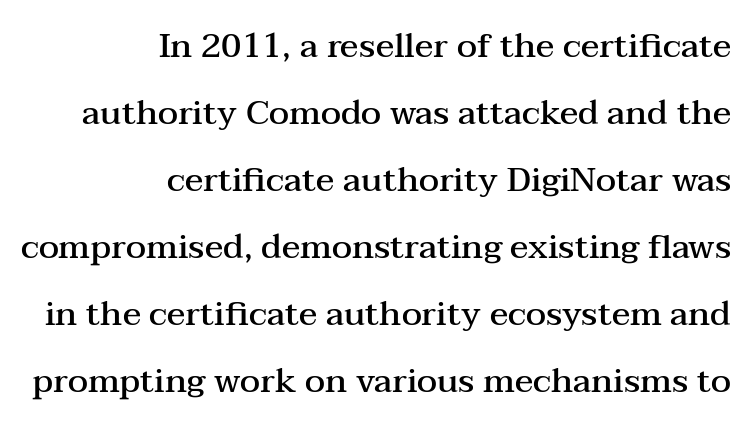
Any mark beneath the type? The region is blank. In terms of weight, the rendering is demibold, just under bold. Rows of type keep a wide berth in the vertical direction. Vertical strokes here are truly vertical.
